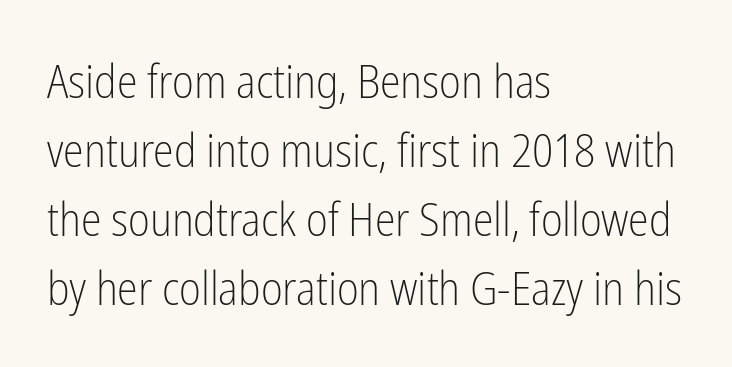
{"serif": "no", "italic": "no", "bold": "no", "weight": "light", "width": "condensed", "stroke_contrast": "low", "x_height": "medium", "monospaced": "no", "underline": "no", "align": "left", "line_spacing": "normal", "line_spacing_ratio": 1.47, "letter_spacing": "normal", "letter_spacing_em": 0.0, "glyph_px": 47}
